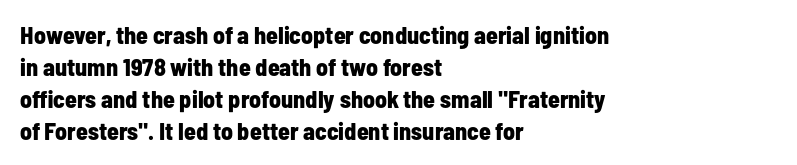
How are the letters spaced? Ordinarily, with no added tracking. Left-aligned paragraph, ragged on the right. The rows are spaced the way most documents space them. The glyphs are unaccompanied by any horizontal stroke below them. Weight check: bold — yes, fully. Ordinary non-slanted type is in use.
